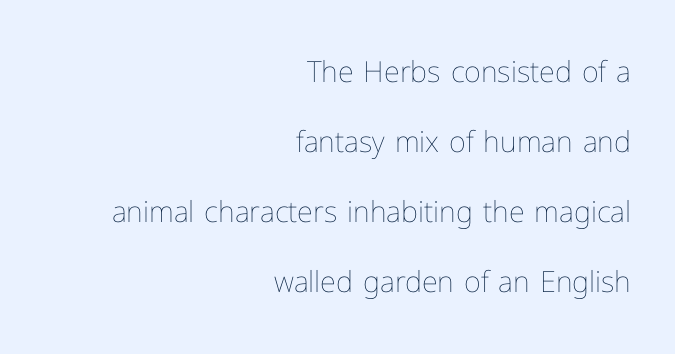
{"italic": "no", "bold": "no", "weight": "thin", "width": "normal", "stroke_contrast": "low", "x_height": "medium", "monospaced": "no", "underline": "no", "align": "right", "line_spacing": "loose", "line_spacing_ratio": 2.41, "letter_spacing": "normal", "letter_spacing_em": 0.0, "glyph_px": 29}
